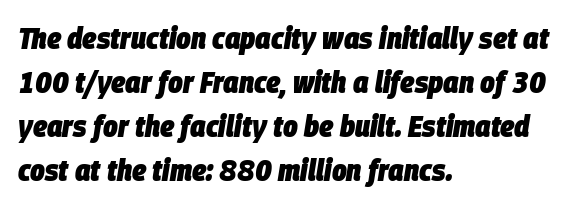
Where is the straight margin? On the left. Plain, unruled lines of type. Every letter is thick-stroked: bold, no question. If you measured baseline to baseline, you'd find a middling distance. This rendering leaves character spacing at its baseline value.
